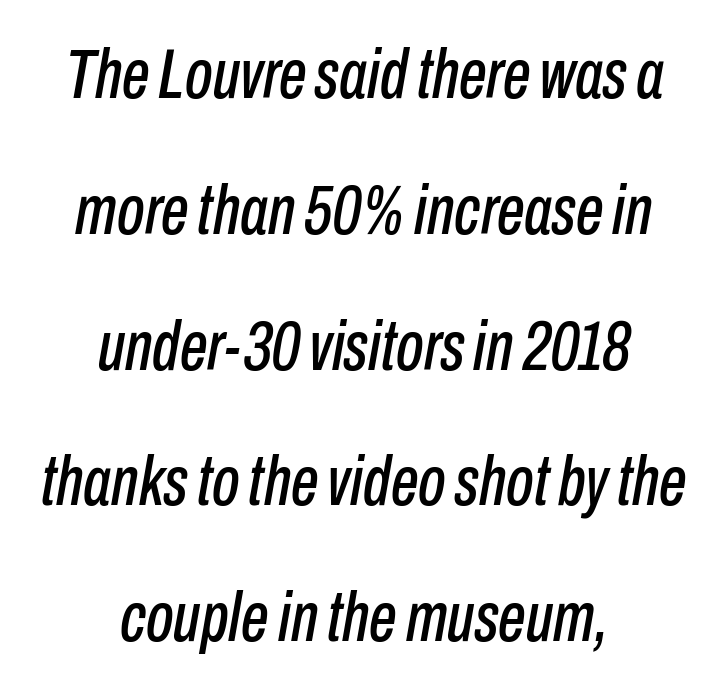
Q: Is the text italic (slanted)? A: Yes, it leans right by about 10 degrees.
Q: Is the text underlined? A: No.
Q: How is the paragraph aligned? A: Centered.
Q: Is the spacing between letters normal or unusually wide? A: Normal.
Q: Is the spacing between lines tight, normal or loose? A: Loose.
Q: Width (condensed, normal, or wide)? A: Condensed.
Q: Stroke contrast? A: Low.
Q: x-height? A: Medium.
Q: Monospaced? A: No.
